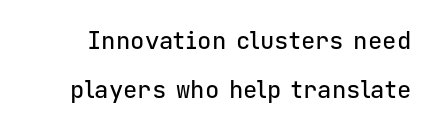
Q: Is the text italic (slanted)? A: No, it is upright.
Q: Is the text underlined? A: No.
Q: Is the spacing between letters normal or unusually wide? A: Normal.
Q: Is the spacing between lines tight, normal or loose? A: Loose.
